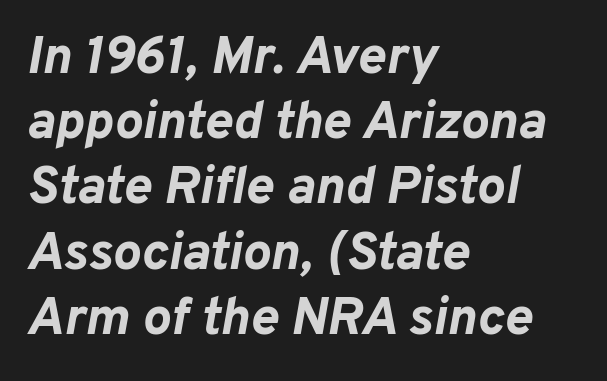
Q: Is the text bold? A: Yes.
Q: Is the text italic (slanted)? A: Yes, it leans right by about 10 degrees.
Q: Is the text underlined? A: No.
Q: How is the paragraph aligned? A: Left-aligned.
Q: Is the spacing between letters normal or unusually wide? A: Normal.
Q: Width (condensed, normal, or wide)? A: Normal.
Q: Stroke contrast? A: Low.
Q: x-height? A: Medium.
Q: Monospaced? A: No.
